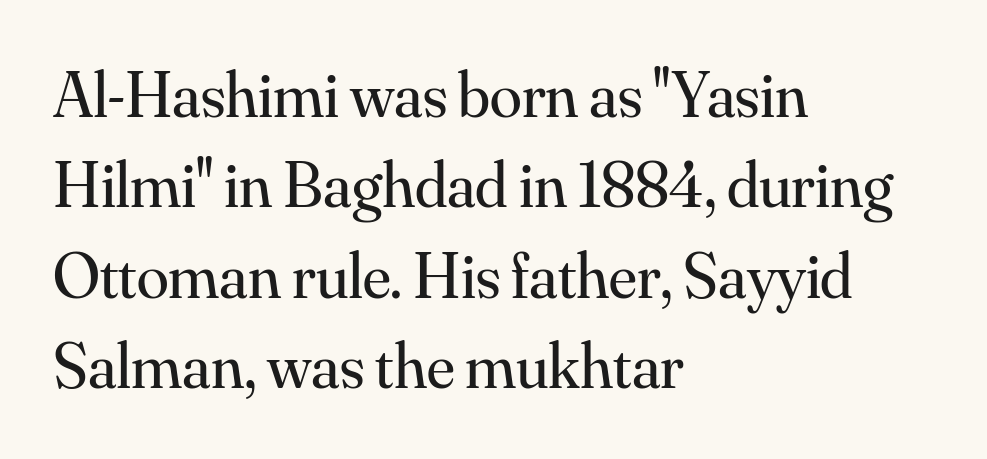
Q: Is the text bold? A: No.
Q: Is the text italic (slanted)? A: No, it is upright.
Q: Is the typeface a serif or a sans-serif typeface? A: Serif.
Q: Is the text underlined? A: No.
Q: How is the paragraph aligned? A: Left-aligned.
Q: Is the spacing between letters normal or unusually wide? A: Normal.
Q: Is the spacing between lines tight, normal or loose? A: Normal.
Q: Width (condensed, normal, or wide)? A: Normal.
Q: Stroke contrast? A: Medium.
Q: x-height? A: Small.
Q: Monospaced? A: No.
